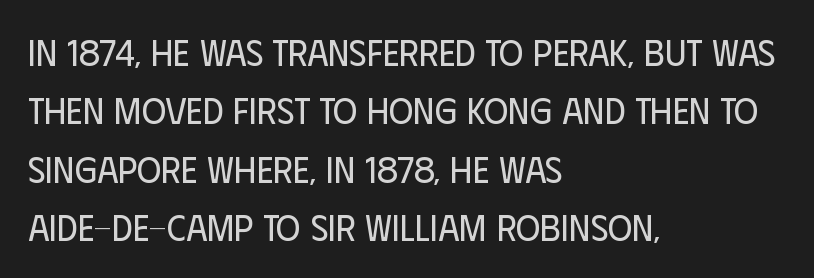
Q: Is the text bold? A: No.
Q: Is the text italic (slanted)? A: No, it is upright.
Q: Is the typeface a serif or a sans-serif typeface? A: Sans-serif.
Q: Is the text underlined? A: No.
Q: How is the paragraph aligned? A: Left-aligned.
Q: Is the spacing between letters normal or unusually wide? A: Normal.
Q: Is the spacing between lines tight, normal or loose? A: Normal.
Q: Width (condensed, normal, or wide)? A: Condensed.
Q: Stroke contrast? A: Low.
Q: x-height? A: Large.
Q: Monospaced? A: No.
